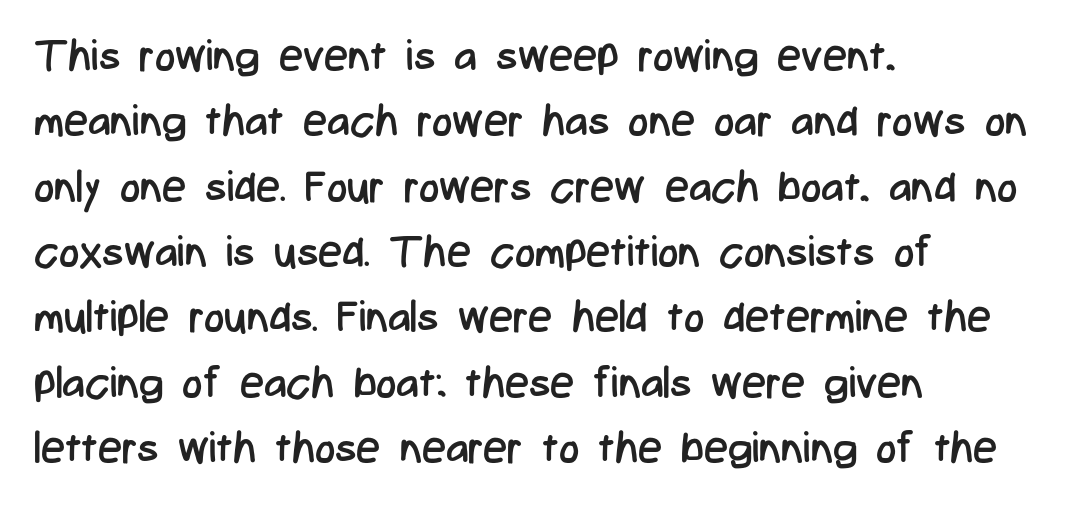
Vertical stems look standard width or narrower in stroke. Leading: standard. The strip under each line holds only bare page. Upright lettering throughout. Compared with a centered layout, this one pins lines to the left instead. The tracking reads as untouched default to a designer's eye.
